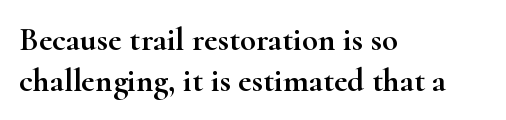
Q: Is the text italic (slanted)? A: No, it is upright.
Q: Is the typeface a serif or a sans-serif typeface? A: Serif.
Q: Is the text underlined? A: No.
Q: How is the paragraph aligned? A: Left-aligned.
Q: Is the spacing between letters normal or unusually wide? A: Normal.
Q: Width (condensed, normal, or wide)? A: Wide.
Q: Stroke contrast? A: High.
Q: x-height? A: Small.
Q: Monospaced? A: No.
